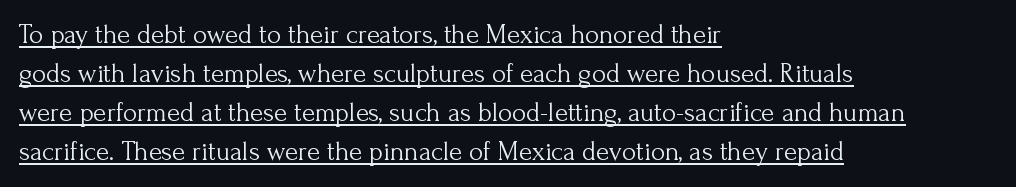
{"italic": "no", "bold": "no", "underline": "yes", "align": "left", "line_spacing": "normal", "line_spacing_ratio": 1.45, "letter_spacing": "normal", "letter_spacing_em": 0.0, "glyph_px": 27}
